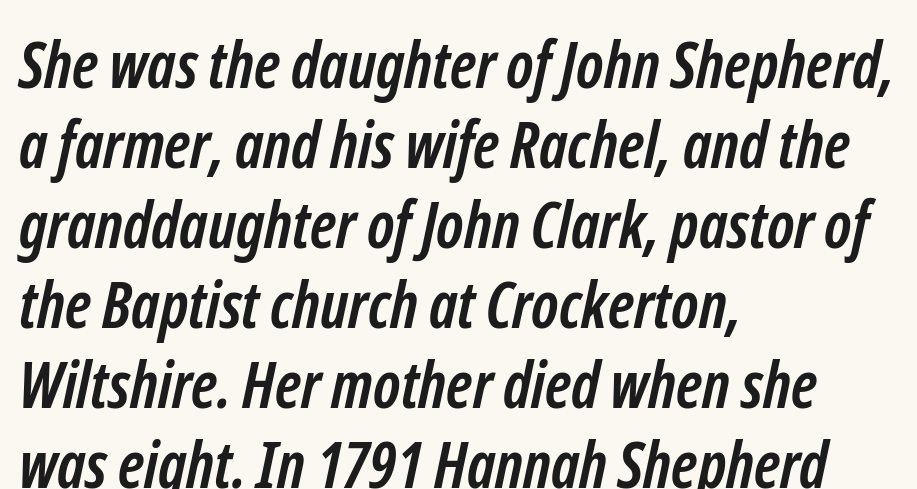
{"serif": "no", "bold": "yes", "weight": "semibold", "width": "condensed", "stroke_contrast": "low", "x_height": "medium", "monospaced": "no", "underline": "no", "align": "left", "line_spacing": "normal", "line_spacing_ratio": 1.25, "letter_spacing": "normal", "letter_spacing_em": 0.0, "glyph_px": 64}
